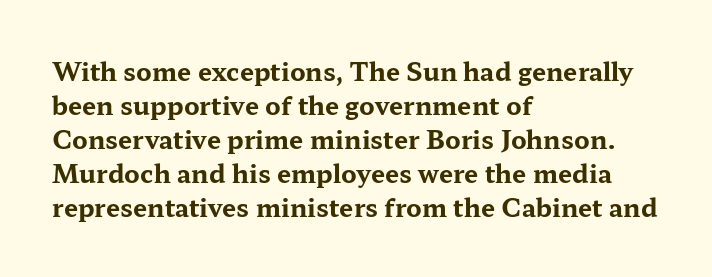
The image shows 25 px bold type, upright; set left-aligned, normal line spacing (1.36x), normal letter spacing, not underlined.
